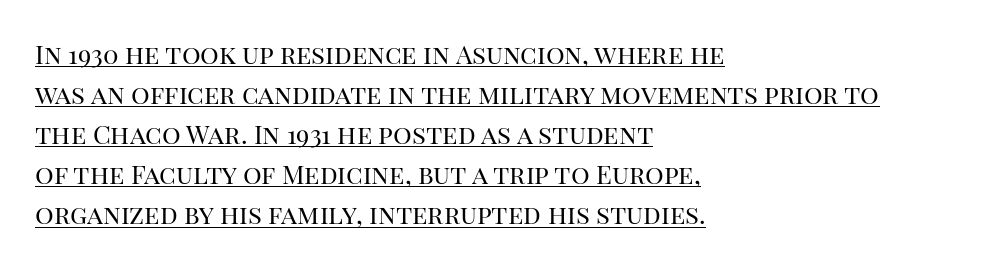
The image shows 26 px text type, upright; set left-aligned, normal line spacing (1.54x), normal letter spacing, underlined.
